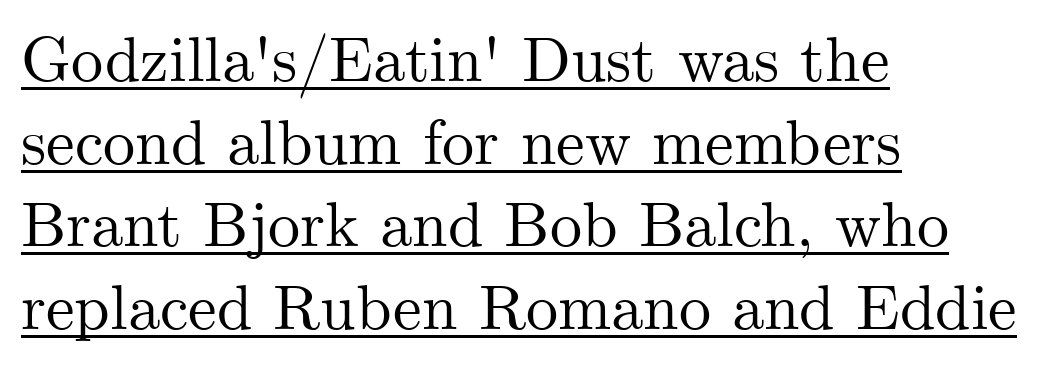
The image shows 64 px serif type, upright; set left-aligned, normal line spacing (1.29x), normal letter spacing, underlined; medium stroke contrast and a small x-height.
